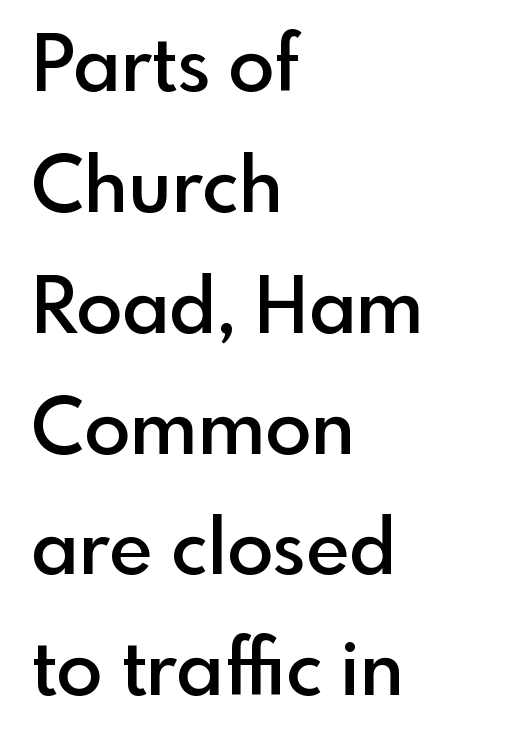
{"serif": "no", "italic": "no", "bold": "semi", "weight": "semibold", "width": "normal", "x_height": "small", "monospaced": "no", "underline": "no", "align": "left", "line_spacing": "normal", "line_spacing_ratio": 1.59, "letter_spacing": "normal", "letter_spacing_em": 0.0, "glyph_px": 76}
